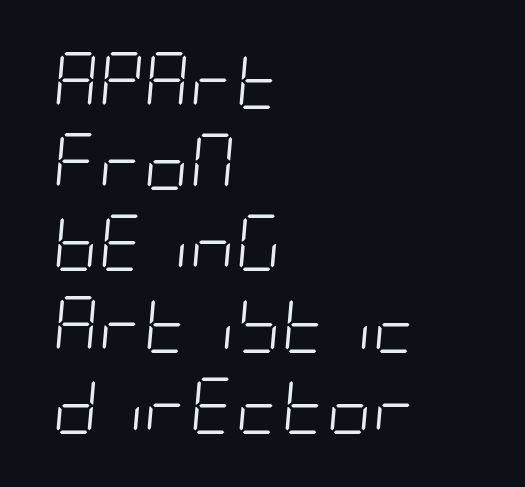
If you measured baseline to baseline, you'd find a middling distance. Here the glyphs are tracked normally, forming tight word shapes. Descender tails drop into unmarked territory. The letterforms sit at book weight or below. The lines in this sample share a left origin and differ only in where they stop. Does the lettering tilt? It does — this is italic.
